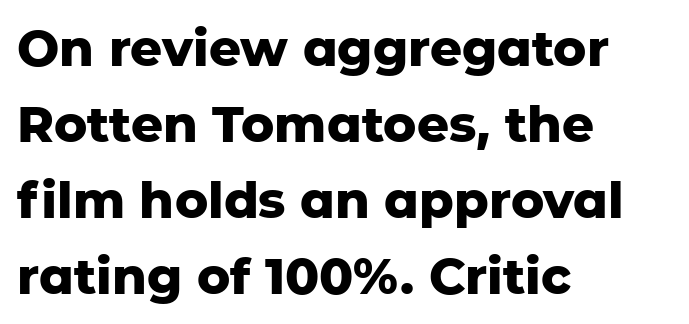
Q: Is the text bold? A: Yes.
Q: Is the text italic (slanted)? A: No, it is upright.
Q: Is the typeface a serif or a sans-serif typeface? A: Sans-serif.
Q: Is the text underlined? A: No.
Q: How is the paragraph aligned? A: Left-aligned.
Q: Is the spacing between letters normal or unusually wide? A: Normal.
Q: Is the spacing between lines tight, normal or loose? A: Normal.
Q: Width (condensed, normal, or wide)? A: Normal.
Q: Stroke contrast? A: Low.
Q: x-height? A: Medium.
Q: Monospaced? A: No.
